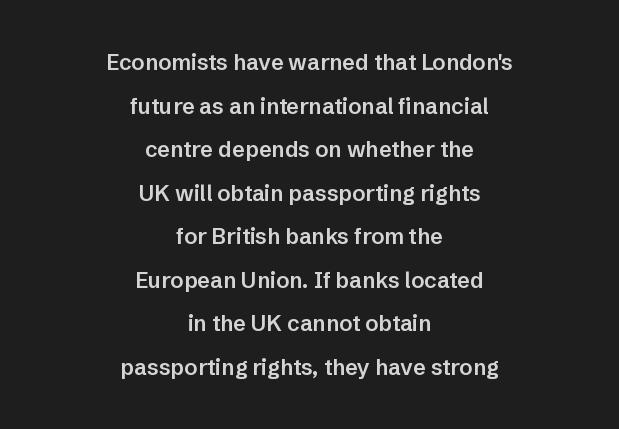
Vertical strokes here are truly vertical. Horizontal bands of white between lines are thick stripes. Between one letter and the next there's only the usual sliver of space. Both edges are ragged and mirror each other, which tells us the setting is centered. Typographic density is moderately raised because the face is semibold.
